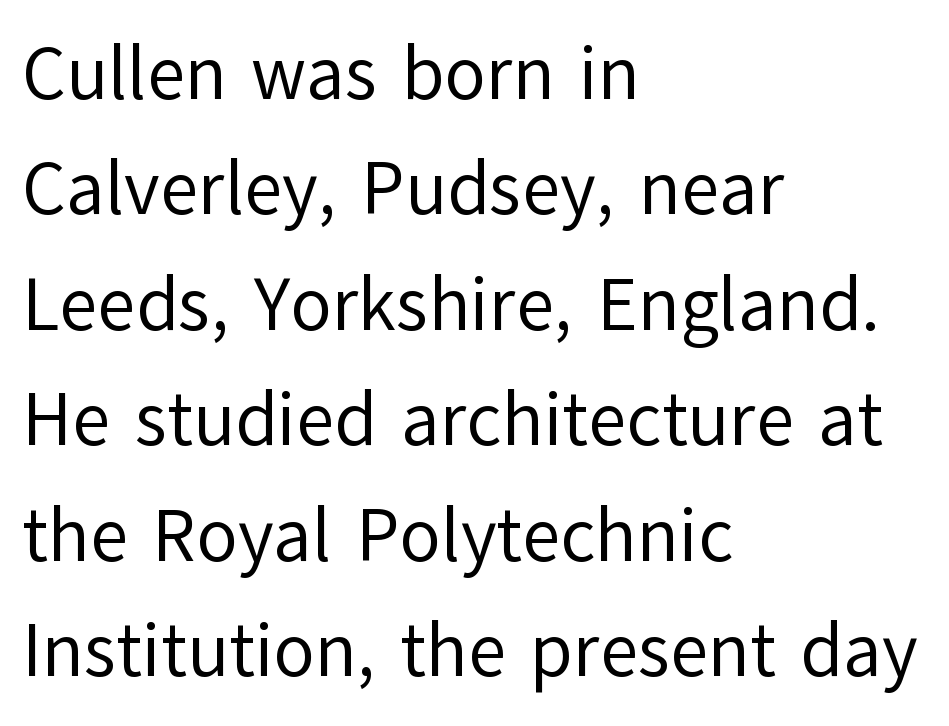
Q: Is the text bold? A: No.
Q: Is the text italic (slanted)? A: No, it is upright.
Q: Is the typeface a serif or a sans-serif typeface? A: Sans-serif.
Q: Is the text underlined? A: No.
Q: How is the paragraph aligned? A: Left-aligned.
Q: Is the spacing between letters normal or unusually wide? A: Normal.
Q: Is the spacing between lines tight, normal or loose? A: Normal.
Q: Width (condensed, normal, or wide)? A: Normal.
Q: Stroke contrast? A: Low.
Q: x-height? A: Medium.
Q: Monospaced? A: No.
